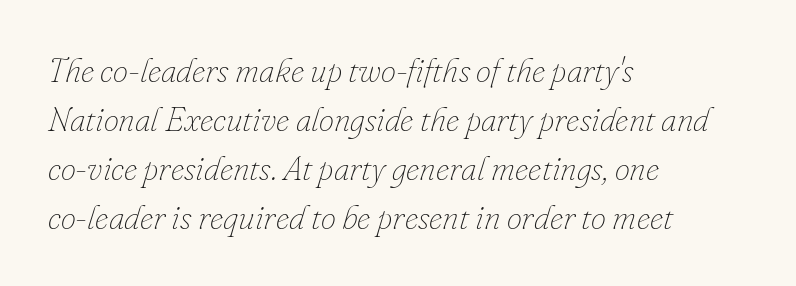
{"italic": "yes", "lean": "right", "slant_degrees": 16, "bold": "no", "weight": "thin", "width": "normal", "stroke_contrast": "low", "x_height": "small", "monospaced": "no", "underline": "no", "align": "left", "line_spacing": "normal", "line_spacing_ratio": 1.44, "letter_spacing": "normal", "letter_spacing_em": 0.0, "glyph_px": 34}
